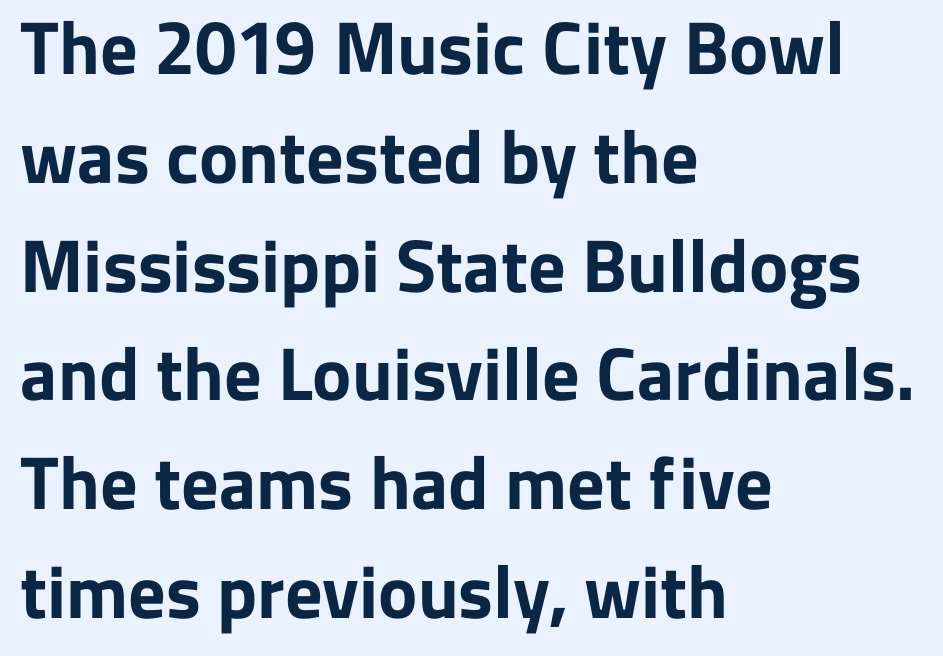
The image shows 74 px bold sans-serif type, upright; set left-aligned, normal line spacing (1.47x), normal letter spacing, not underlined; low stroke contrast and a medium x-height.
